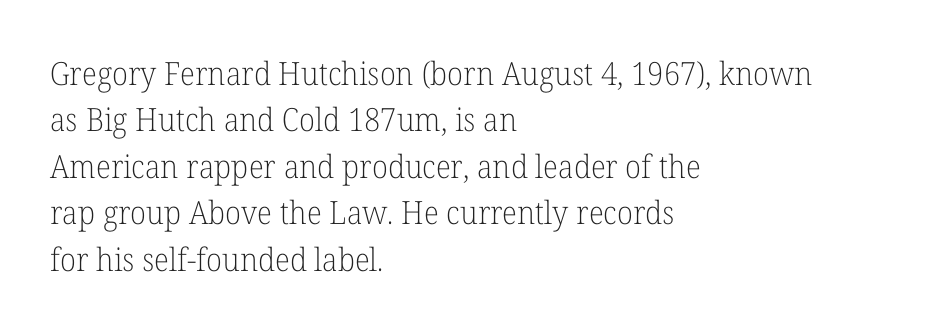
Horizontal bands of white between lines are of average thickness. Letters rest on an invisible, unmarked baseline. Summary of weight: not heavy and not bold. Letterform terminals end in serifs throughout the passage. Each letter keeps its own natural width here, so spacing adapts to shape. Caption: standard tracking, unaltered.
